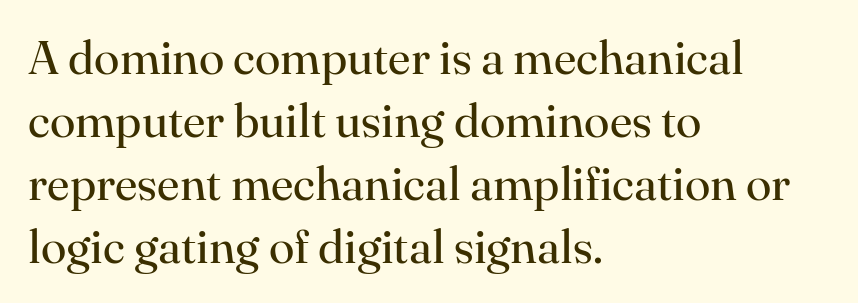
The image shows 47 px regular-weight serif type, upright; set left-aligned, normal line spacing (1.34x), normal letter spacing, not underlined; high stroke contrast and a small x-height.
